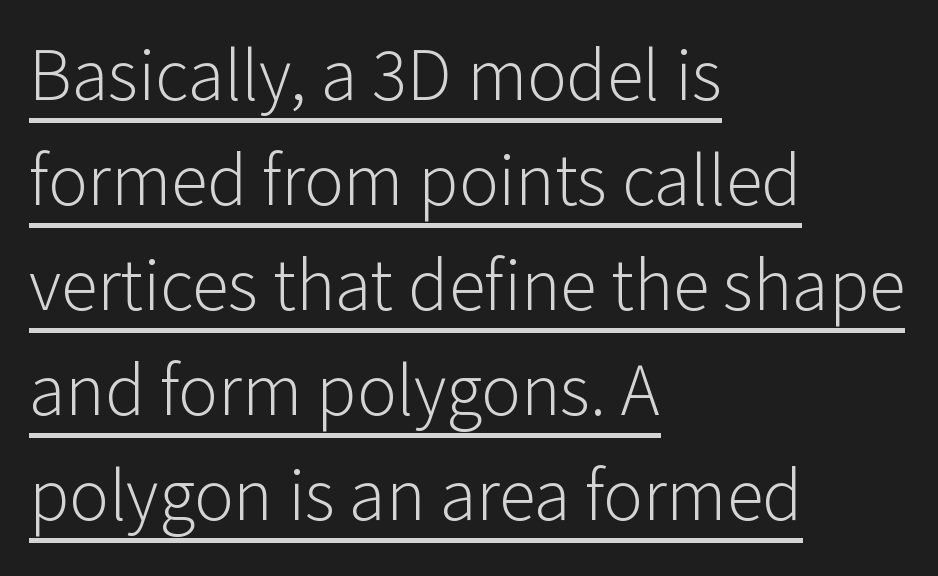
The image shows 74 px light sans-serif type, upright; set left-aligned, normal line spacing (1.42x), normal letter spacing, underlined; low stroke contrast and a medium x-height.
